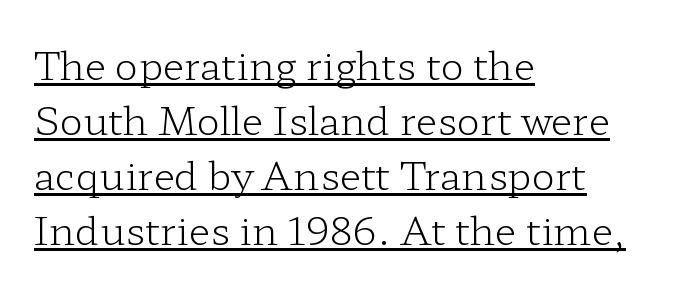
Compared with typical paragraphs, the rows here are spaced about the same. Compared with a centered layout, this one pins lines to the left instead. The typography opts for an upright posture over an oblique one. This reads as an unemphasized weight, regular at the heaviest. Small tapered or slab feet sit at the stroke ends, so this counts as serif. Each letter keeps its own natural width here, so spacing adapts to shape.
